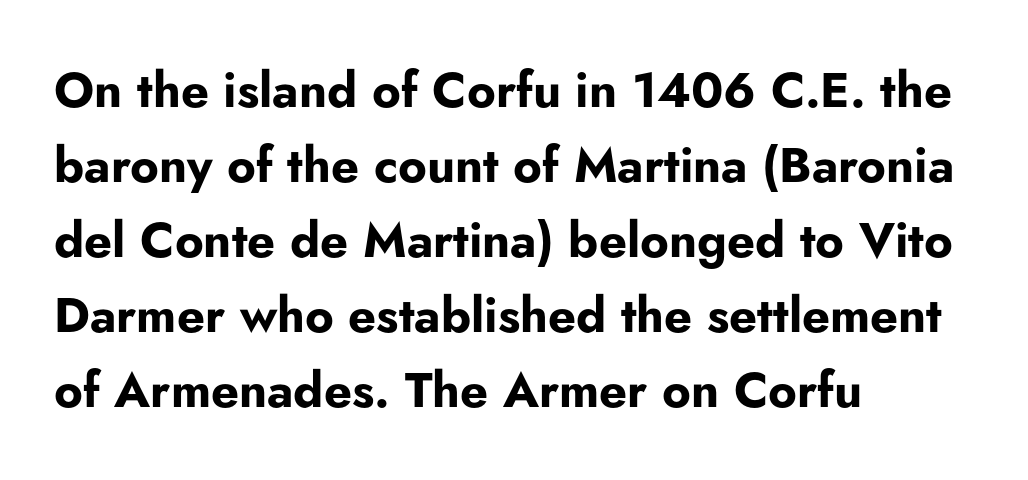
Q: Is the text bold? A: Yes.
Q: Is the text italic (slanted)? A: No, it is upright.
Q: Is the typeface a serif or a sans-serif typeface? A: Sans-serif.
Q: Is the text underlined? A: No.
Q: How is the paragraph aligned? A: Left-aligned.
Q: Is the spacing between letters normal or unusually wide? A: Normal.
Q: Is the spacing between lines tight, normal or loose? A: Normal.
Q: Width (condensed, normal, or wide)? A: Normal.
Q: Stroke contrast? A: Low.
Q: x-height? A: Small.
Q: Monospaced? A: No.
